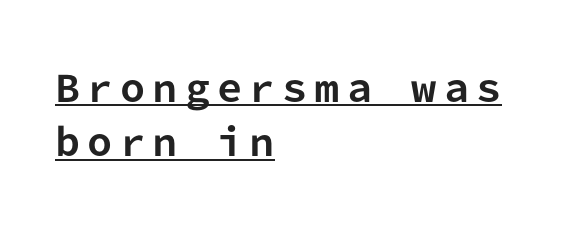
{"serif": "no", "italic": "no", "bold": "yes", "weight": "bold", "width": "normal", "stroke_contrast": "low", "x_height": "medium", "monospaced": "yes", "underline": "yes", "align": "left", "line_spacing": "normal", "line_spacing_ratio": 1.51, "letter_spacing": "wide", "letter_spacing_em": 0.2, "glyph_px": 36}
